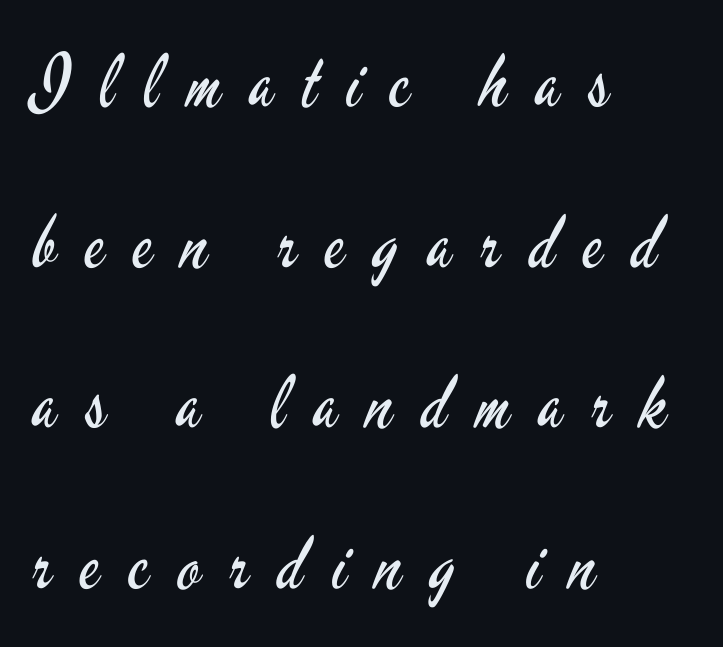
The image shows 73 px regular-weight, condensed sans-serif type; set left-aligned, loose line spacing (2.2x), unusually wide letter spacing (+0.4 em), not underlined; low stroke contrast and a small x-height.
